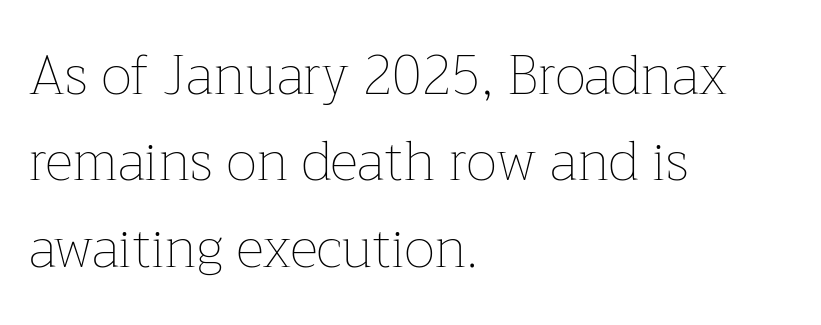
{"italic": "no", "bold": "no", "weight": "thin", "width": "normal", "stroke_contrast": "low", "x_height": "medium", "monospaced": "no", "underline": "no", "align": "left", "line_spacing": "normal", "line_spacing_ratio": 1.6, "letter_spacing": "normal", "letter_spacing_em": 0.0, "glyph_px": 54}
